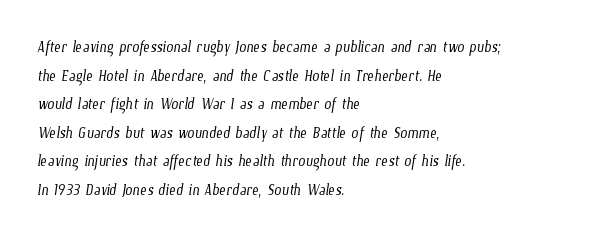
{"bold": "no", "underline": "no", "align": "left", "line_spacing": "normal", "line_spacing_ratio": 1.43, "letter_spacing": "normal", "letter_spacing_em": 0.0, "glyph_px": 20}
